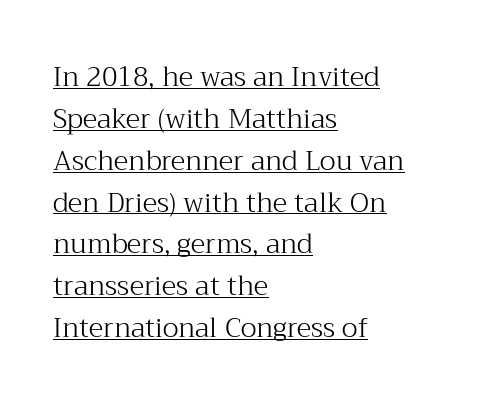
Quick note: not italic, upright. This sample uses plain, unmodified letter spacing. No extra ink here — the face is not bold. The words here are underlined.
